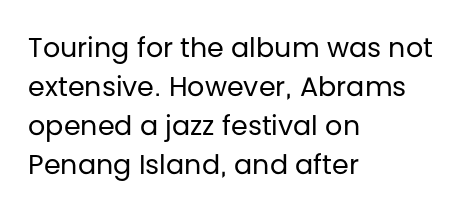
Default kerning and tracking; the words read as compact shapes. No heavy texture on the line: the type isn't bold. A roman cut, with each character standing at attention. Notice how the passage keeps a crisp vertical edge on the left only. Bare-footed words on every line.
